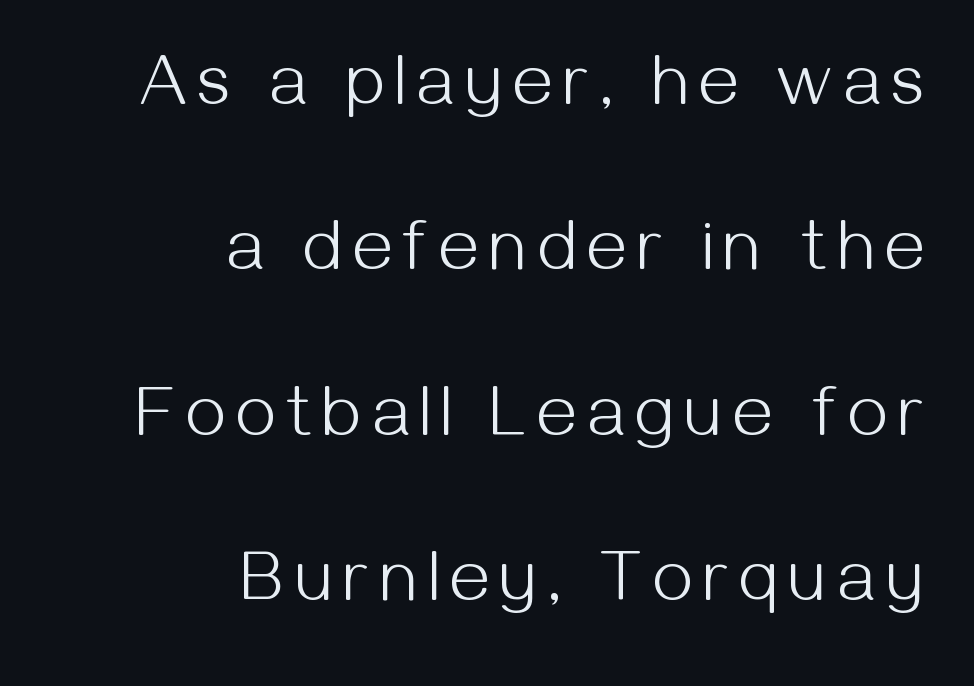
Q: Is the text bold? A: No.
Q: Is the text italic (slanted)? A: No, it is upright.
Q: Is the typeface a serif or a sans-serif typeface? A: Sans-serif.
Q: Is the text underlined? A: No.
Q: How is the paragraph aligned? A: Right-aligned.
Q: Is the spacing between lines tight, normal or loose? A: Loose.
Q: Width (condensed, normal, or wide)? A: Normal.
Q: Stroke contrast? A: Medium.
Q: x-height? A: Medium.
Q: Monospaced? A: No.
